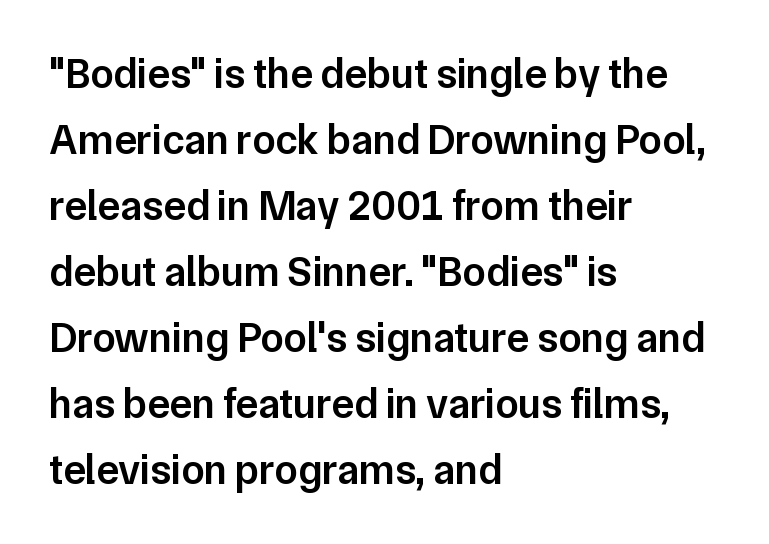
Glyph-to-glyph distance matches everyday printed text. Leading: standard. Note: no serifs on the glyphs. In CSS terms this would be text-align: left. Do the characters align in a grid? No, the font is proportional.
